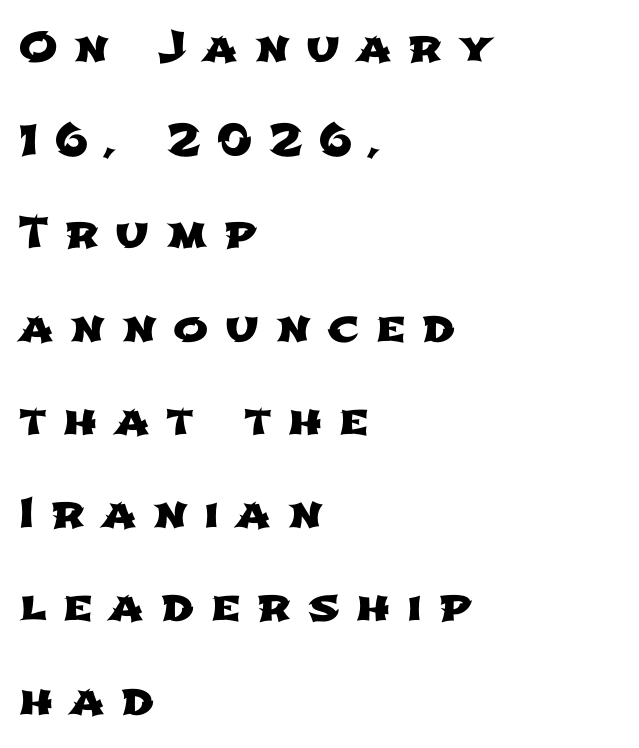
The image shows 42 px wide sans-serif type; set left-aligned, loose line spacing (2.22x), unusually wide letter spacing (+0.4 em), not underlined; low stroke contrast and a medium x-height.
